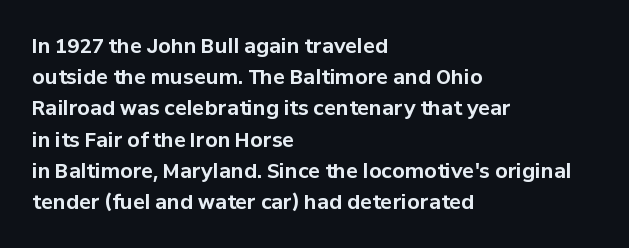
Q: Is the text bold? A: Yes.
Q: Is the text italic (slanted)? A: No, it is upright.
Q: Is the text underlined? A: No.
Q: How is the paragraph aligned? A: Left-aligned.
Q: Is the spacing between letters normal or unusually wide? A: Normal.
Q: Is the spacing between lines tight, normal or loose? A: Normal.
